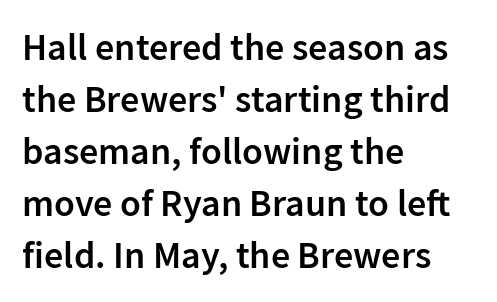
{"serif": "no", "italic": "no", "bold": "semi", "weight": "semibold", "width": "normal", "stroke_contrast": "low", "x_height": "medium", "monospaced": "no", "underline": "no", "align": "left", "line_spacing": "normal", "line_spacing_ratio": 1.37, "letter_spacing": "normal", "letter_spacing_em": 0.0, "glyph_px": 38}
